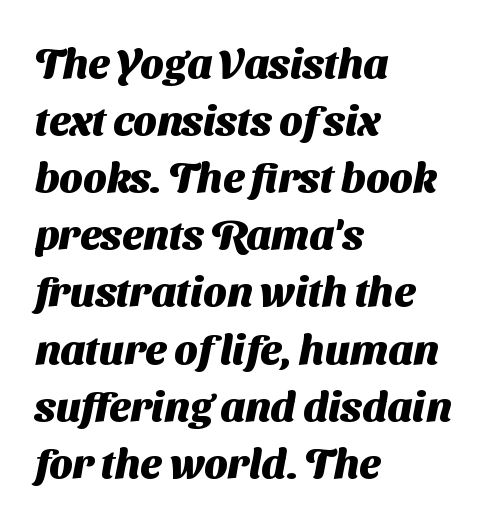
Q: Is the text bold? A: Yes.
Q: Is the typeface a serif or a sans-serif typeface? A: Sans-serif.
Q: Is the text underlined? A: No.
Q: How is the paragraph aligned? A: Left-aligned.
Q: Is the spacing between letters normal or unusually wide? A: Normal.
Q: Is the spacing between lines tight, normal or loose? A: Normal.
Q: Width (condensed, normal, or wide)? A: Normal.
Q: Stroke contrast? A: Medium.
Q: x-height? A: Medium.
Q: Monospaced? A: No.
